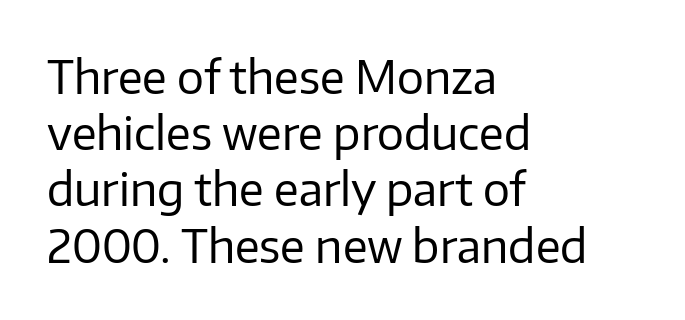
Is the type heavy? It reads as light-to-regular instead. The face used here is a sans, in the tradition of grotesques and geometrics. If you measured baseline to baseline, you'd find a middling distance. The font's upright variant was chosen for this text. Casual observation: everything's shoved over to the left. Honestly, the letter spacing is just normal — you wouldn't notice it.
